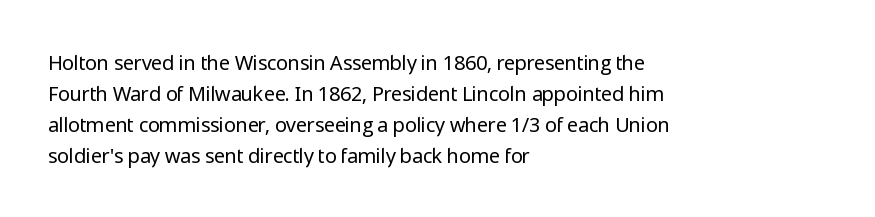
The image shows 20 px text type, upright; set left-aligned, normal line spacing (1.55x), normal letter spacing, not underlined.
